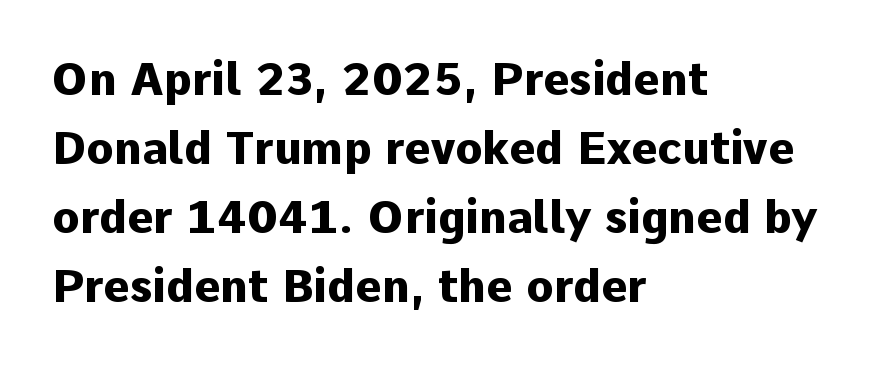
Students, note that the glyphs here touch the page at normal intervals. Is there much room between lines? A standard amount, neither cramped nor airy. If you drew a line through each stem, it would be perfectly vertical. The specimen omits any rule beneath the text block's lines.
